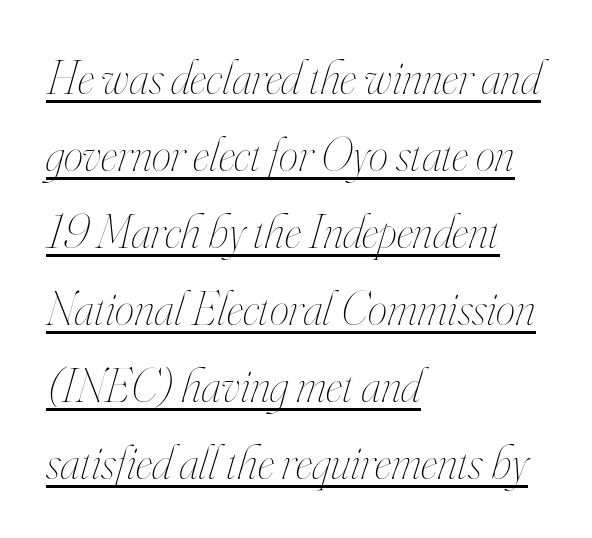
Q: Is the text bold? A: No.
Q: Is the text italic (slanted)? A: Yes, it leans right by about 16 degrees.
Q: Is the text underlined? A: Yes.
Q: How is the paragraph aligned? A: Left-aligned.
Q: Is the spacing between letters normal or unusually wide? A: Normal.
Q: Is the spacing between lines tight, normal or loose? A: Normal.
Q: Width (condensed, normal, or wide)? A: Condensed.
Q: Stroke contrast? A: High.
Q: x-height? A: Small.
Q: Monospaced? A: No.
